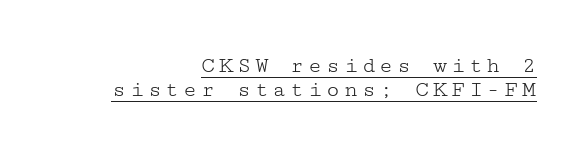
Q: Is the text bold? A: No.
Q: Is the text italic (slanted)? A: No, it is upright.
Q: Is the text underlined? A: Yes.
Q: How is the paragraph aligned? A: Right-aligned.
Q: Is the spacing between lines tight, normal or loose? A: Tight.
